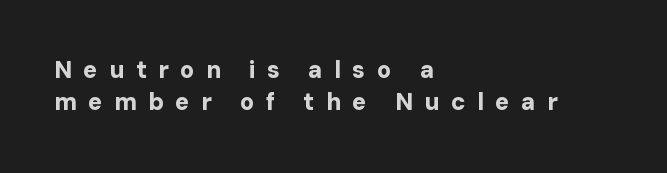
Q: Is the text bold? A: Yes.
Q: Is the text italic (slanted)? A: No, it is upright.
Q: Is the text underlined? A: No.
Q: How is the paragraph aligned? A: Left-aligned.
Q: Is the spacing between letters normal or unusually wide? A: Unusually wide.
Q: Is the spacing between lines tight, normal or loose? A: Normal.
